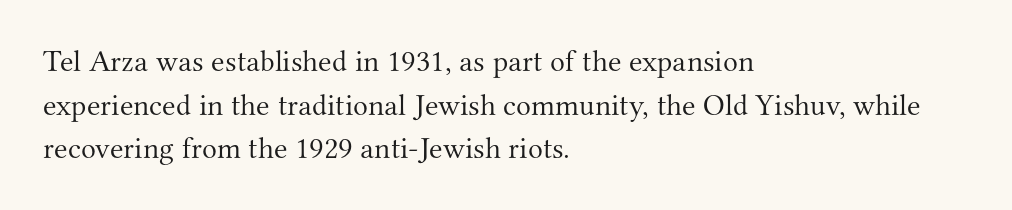
Short note: letters normally spaced. The face used here is proportionally spaced, like ordinary book or web type. No word sits above an underline. The face looks like a standard text weight, possibly lighter. The type sits square on the baseline with zero lean.
